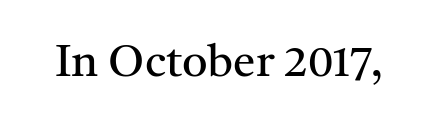
The strokes are not fattened; the text isn't bold. The horizontal fit of the characters is conventional and even. Each letter keeps its own natural width here, so spacing adapts to shape. Do the letters lean? They stand straight. What kind of face is this? One with serifs. Letters rest on an invisible, unmarked baseline.
